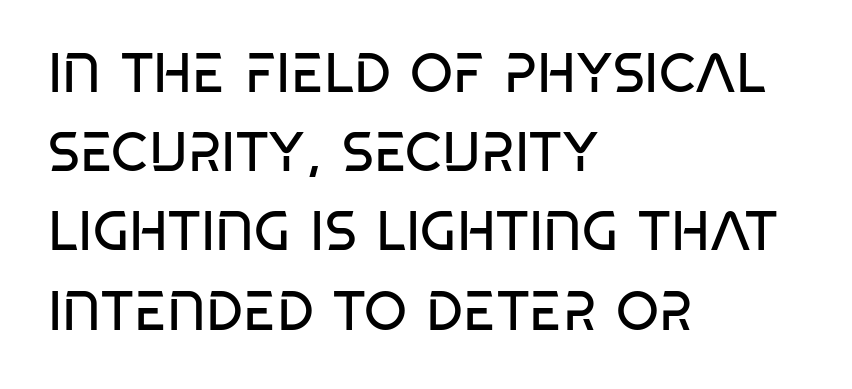
The image shows 55 px regular-weight, condensed sans-serif type, upright; set left-aligned, normal line spacing (1.44x), normal letter spacing, not underlined; low stroke contrast and a large x-height.
